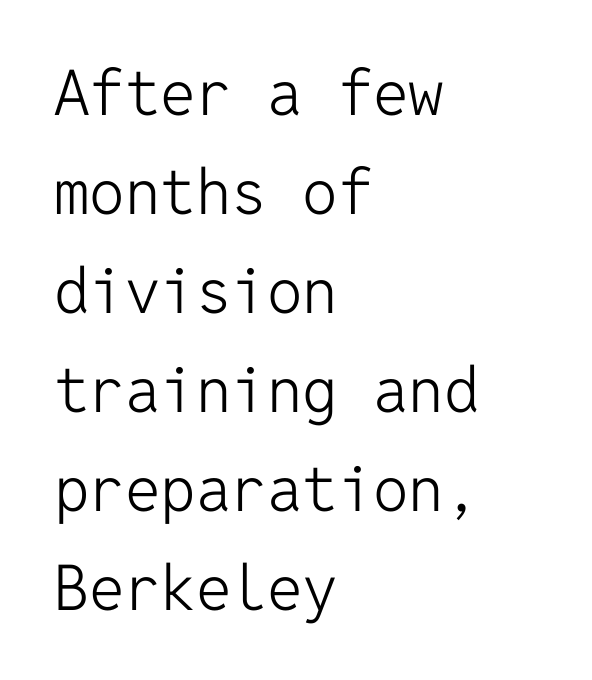
{"serif": "no", "italic": "no", "bold": "no", "weight": "light", "width": "normal", "stroke_contrast": "low", "x_height": "medium", "monospaced": "yes", "underline": "no", "align": "left", "line_spacing": "normal", "line_spacing_ratio": 1.57, "letter_spacing": "normal", "letter_spacing_em": 0.0, "glyph_px": 63}
